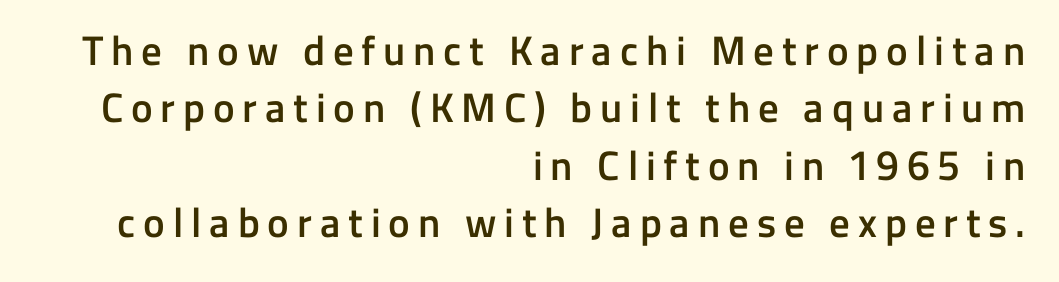
Q: Is the text bold? A: Semi-bold.
Q: Is the text italic (slanted)? A: No, it is upright.
Q: Is the typeface a serif or a sans-serif typeface? A: Sans-serif.
Q: Is the text underlined? A: No.
Q: How is the paragraph aligned? A: Right-aligned.
Q: Is the spacing between lines tight, normal or loose? A: Normal.
Q: Width (condensed, normal, or wide)? A: Normal.
Q: Stroke contrast? A: Low.
Q: x-height? A: Medium.
Q: Monospaced? A: No.
